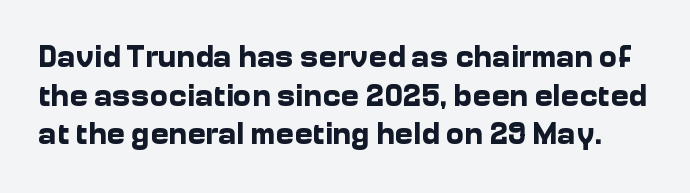
{"serif": "no", "italic": "no", "bold": "yes", "weight": "bold", "width": "normal", "stroke_contrast": "low", "x_height": "medium", "monospaced": "no", "underline": "no", "line_spacing": "normal", "line_spacing_ratio": 1.25, "letter_spacing": "normal", "letter_spacing_em": 0.0, "glyph_px": 31}
